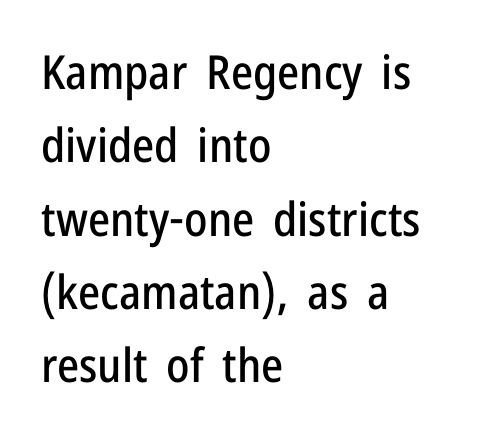
The image shows 47 px condensed sans-serif type, upright; set left-aligned, normal line spacing (1.56x), normal letter spacing, not underlined; low stroke contrast and a medium x-height.
